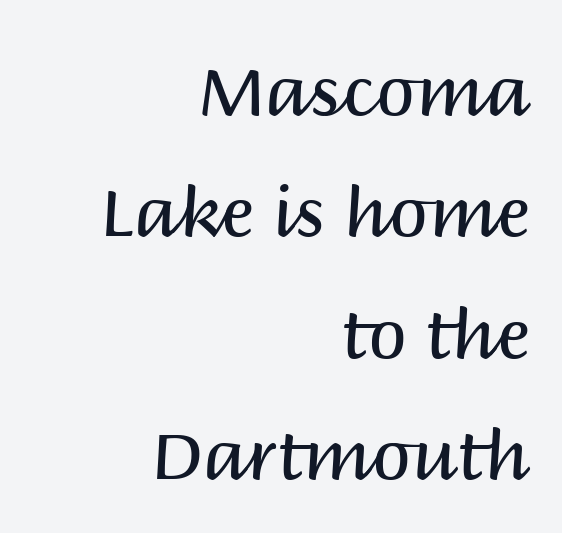
The image shows 69 px regular-weight sans-serif type; set right-aligned, line spacing 1.76x, normal letter spacing, not underlined; medium stroke contrast and a large x-height.
